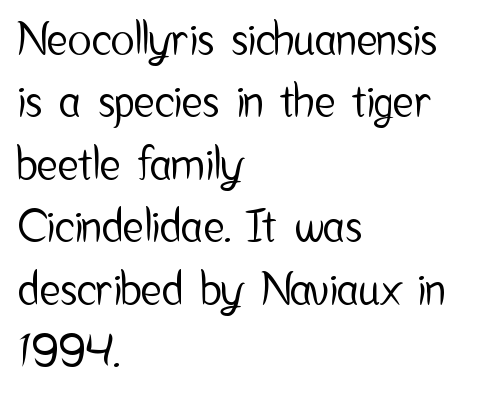
{"serif": "no", "italic": "no", "width": "condensed", "stroke_contrast": "low", "x_height": "medium", "monospaced": "no", "underline": "no", "align": "left", "line_spacing": "normal", "line_spacing_ratio": 1.42, "letter_spacing": "normal", "letter_spacing_em": 0.0, "glyph_px": 44}
